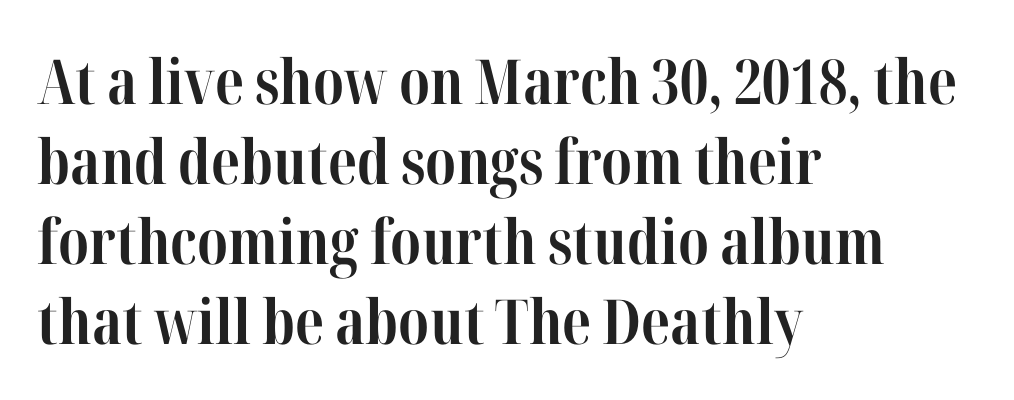
The image shows 62 px bold, condensed serif type, upright; set left-aligned, normal line spacing (1.29x), normal letter spacing, not underlined; high stroke contrast and a medium x-height.
